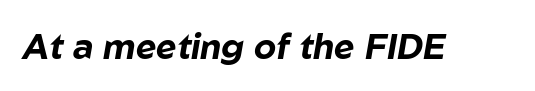
{"italic": "yes", "lean": "right", "slant_degrees": 10, "bold": "yes", "weight": "bold", "width": "normal", "stroke_contrast": "low", "x_height": "medium", "monospaced": "no", "underline": "no", "letter_spacing": "normal", "letter_spacing_em": 0.0, "glyph_px": 35}
